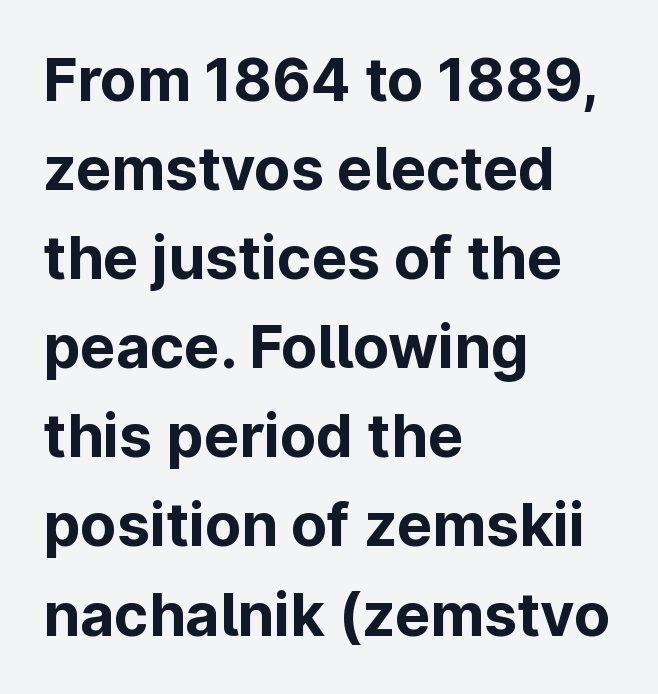
Q: Is the text bold? A: Yes.
Q: Is the text italic (slanted)? A: No, it is upright.
Q: Is the typeface a serif or a sans-serif typeface? A: Sans-serif.
Q: Is the text underlined? A: No.
Q: How is the paragraph aligned? A: Left-aligned.
Q: Is the spacing between letters normal or unusually wide? A: Normal.
Q: Is the spacing between lines tight, normal or loose? A: Normal.
Q: Width (condensed, normal, or wide)? A: Normal.
Q: Stroke contrast? A: Low.
Q: x-height? A: Medium.
Q: Monospaced? A: No.
